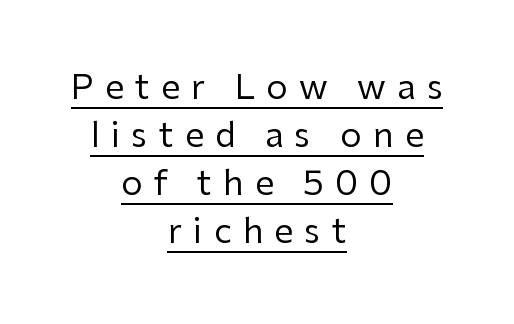
{"serif": "no", "italic": "no", "bold": "no", "weight": "regular", "width": "normal", "stroke_contrast": "low", "x_height": "medium", "monospaced": "no", "underline": "yes", "align": "center", "line_spacing": "normal", "line_spacing_ratio": 1.41, "letter_spacing": "wide", "letter_spacing_em": 0.33, "glyph_px": 34}
